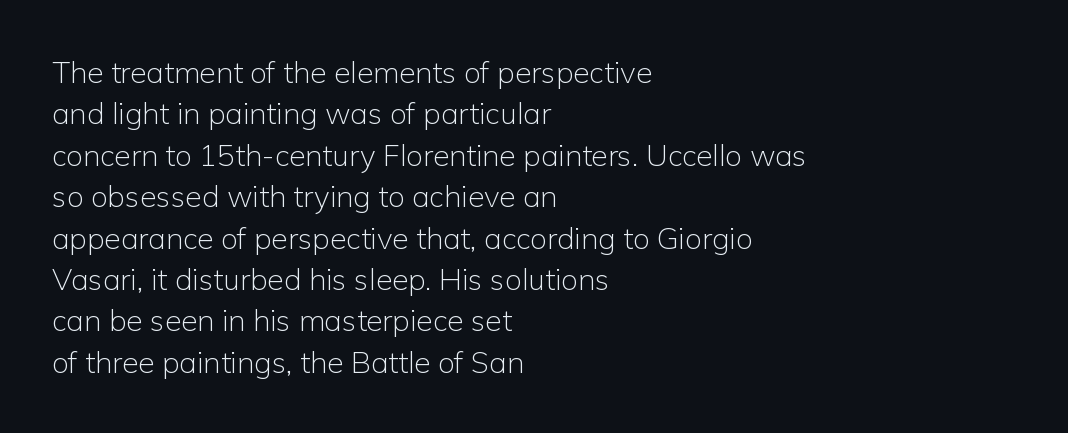
{"serif": "no", "italic": "no", "bold": "no", "weight": "light", "width": "normal", "stroke_contrast": "low", "x_height": "medium", "monospaced": "no", "underline": "no", "align": "left", "line_spacing": "normal", "line_spacing_ratio": 1.38, "letter_spacing": "normal", "letter_spacing_em": 0.0, "glyph_px": 30}
